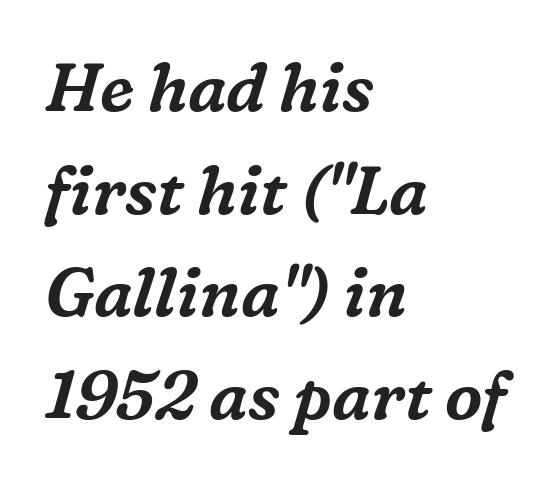
You can tell it's italic because the verticals aren't actually vertical. Every row of glyphs begins at an identical x-position on the left. Regarding serifs, this sample has them. Decoration check: the copy has no underline. The face used here is proportionally spaced, like ordinary book or web type.
